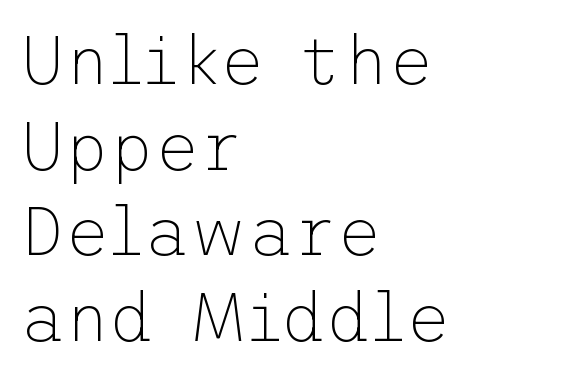
{"serif": "no", "italic": "no", "bold": "no", "weight": "thin", "width": "normal", "stroke_contrast": "low", "x_height": "medium", "underline": "no", "align": "left", "line_spacing_ratio": 1.24, "letter_spacing": "normal", "letter_spacing_em": 0.0, "glyph_px": 69}
